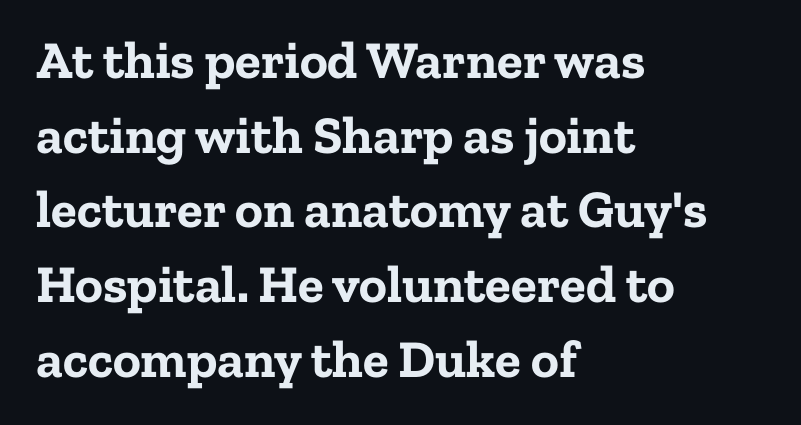
The image shows 53 px bold serif type, upright; set left-aligned, normal line spacing (1.41x), normal letter spacing, not underlined; low stroke contrast and a medium x-height.
